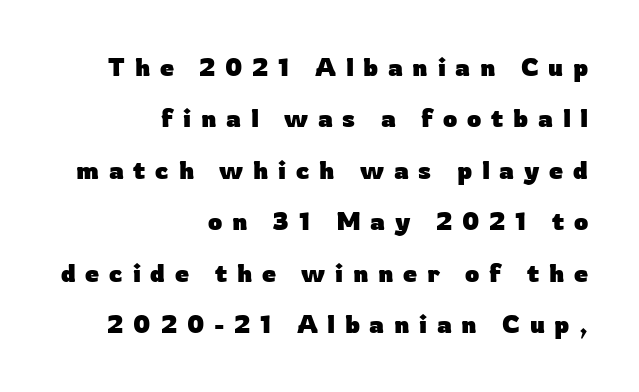
Q: Is the text bold? A: Yes.
Q: Is the text italic (slanted)? A: No, it is upright.
Q: Is the text underlined? A: No.
Q: How is the paragraph aligned? A: Right-aligned.
Q: Is the spacing between letters normal or unusually wide? A: Unusually wide.
Q: Is the spacing between lines tight, normal or loose? A: Loose.
